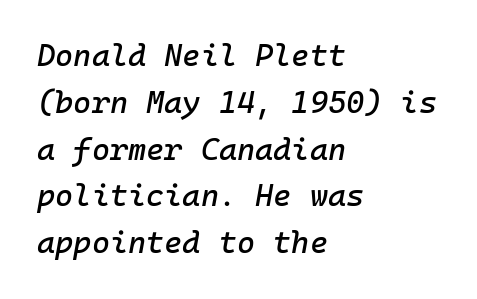
{"italic": "yes", "lean": "right", "slant_degrees": 10, "width": "normal", "stroke_contrast": "low", "x_height": "medium", "monospaced": "yes", "underline": "no", "align": "left", "line_spacing": "normal", "line_spacing_ratio": 1.51, "letter_spacing": "normal", "letter_spacing_em": 0.0, "glyph_px": 31}
